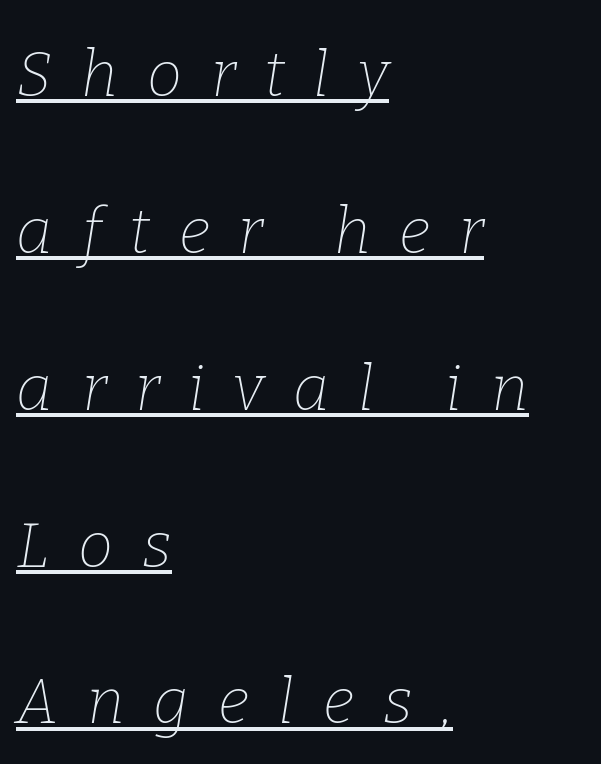
The image shows 63 px thin serif type, italic (leaning right); set left-aligned, loose line spacing (2.49x), unusually wide letter spacing (+0.46 em), underlined; low stroke contrast and a medium x-height.
